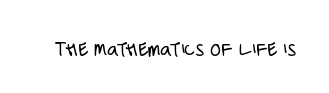
{"italic": "no", "bold": "no", "underline": "no", "letter_spacing": "normal", "letter_spacing_em": 0.0, "glyph_px": 22}
